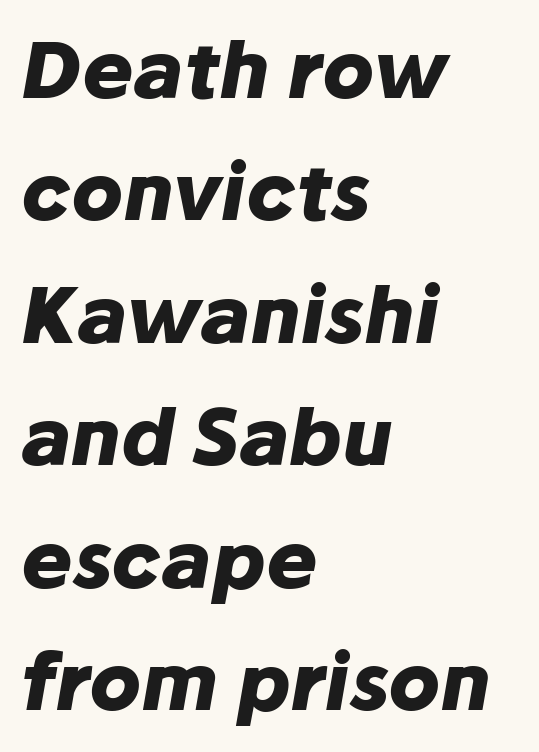
{"italic": "yes", "lean": "right", "slant_degrees": 10, "bold": "yes", "weight": "heavy", "width": "normal", "stroke_contrast": "low", "x_height": "medium", "monospaced": "no", "underline": "no", "align": "left", "line_spacing": "normal", "line_spacing_ratio": 1.59, "letter_spacing": "normal", "letter_spacing_em": 0.0, "glyph_px": 77}
